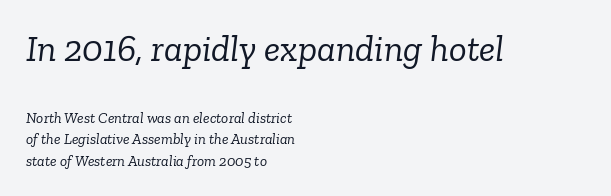
Do the characters align in a grid? No, the font is proportional. When letters slant like this, we call the style italic. All the whitespace from short lines collects on the right. The designer went with a serif here, giving each stem small feet.
